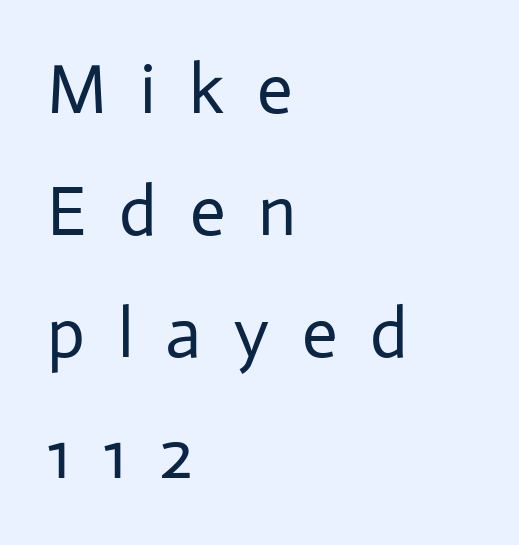
Q: Is the text bold? A: No.
Q: Is the text italic (slanted)? A: No, it is upright.
Q: Is the typeface a serif or a sans-serif typeface? A: Sans-serif.
Q: Is the text underlined? A: No.
Q: How is the paragraph aligned? A: Left-aligned.
Q: Is the spacing between letters normal or unusually wide? A: Unusually wide.
Q: Width (condensed, normal, or wide)? A: Normal.
Q: Stroke contrast? A: Low.
Q: x-height? A: Medium.
Q: Monospaced? A: No.
